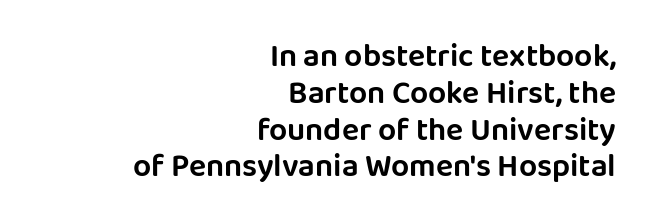
The image shows 32 px sans-serif type, upright; set right-aligned, tight line spacing (1.15x), normal letter spacing, not underlined; low stroke contrast and a large x-height.
